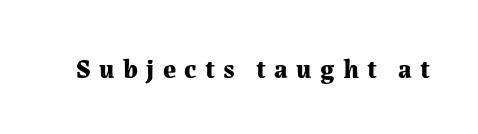
The image shows 26 px bold type, upright; set unusually wide letter spacing (+0.32 em), not underlined.
